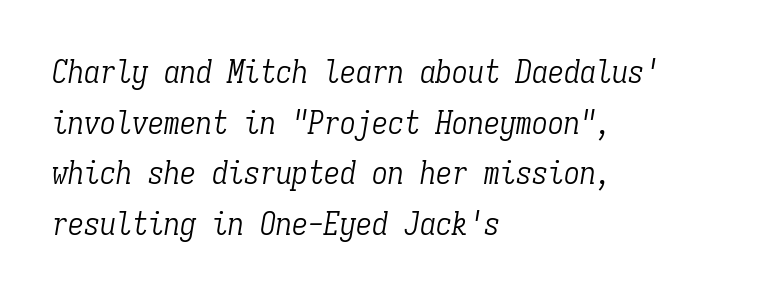
The image shows 32 px light, condensed serif type, italic (leaning right), monospaced; set left-aligned, normal line spacing (1.58x), normal letter spacing, not underlined; low stroke contrast and a medium x-height.
